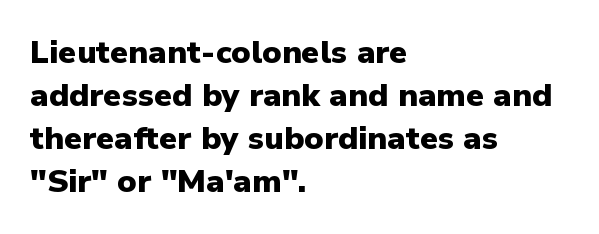
{"serif": "no", "italic": "no", "bold": "yes", "weight": "heavy", "width": "normal", "stroke_contrast": "low", "x_height": "medium", "monospaced": "no", "underline": "no", "align": "left", "line_spacing": "normal", "line_spacing_ratio": 1.34, "letter_spacing": "normal", "letter_spacing_em": 0.0, "glyph_px": 32}
